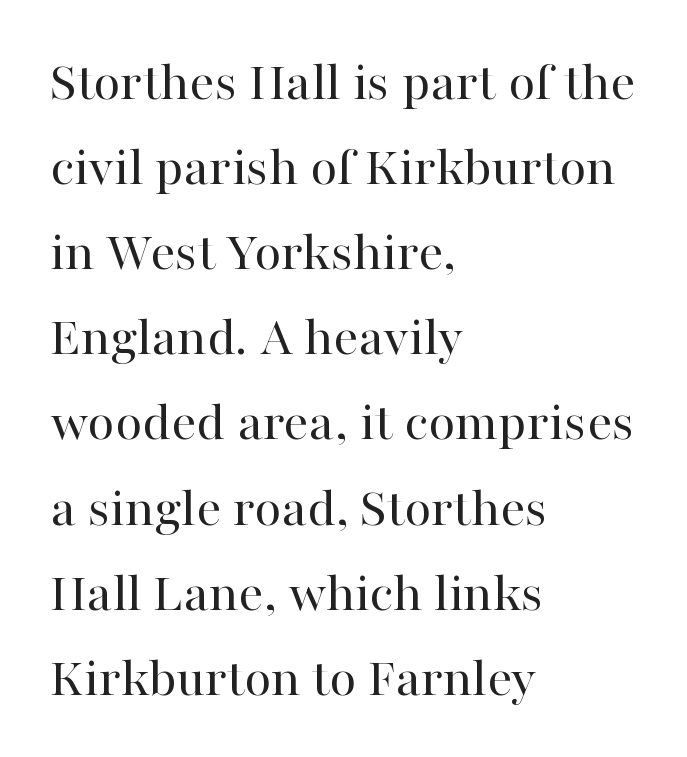
Q: Is the text bold? A: No.
Q: Is the text italic (slanted)? A: No, it is upright.
Q: Is the typeface a serif or a sans-serif typeface? A: Serif.
Q: Is the text underlined? A: No.
Q: How is the paragraph aligned? A: Left-aligned.
Q: Is the spacing between letters normal or unusually wide? A: Normal.
Q: Is the spacing between lines tight, normal or loose? A: Normal.
Q: Width (condensed, normal, or wide)? A: Normal.
Q: Stroke contrast? A: High.
Q: x-height? A: Medium.
Q: Monospaced? A: No.
